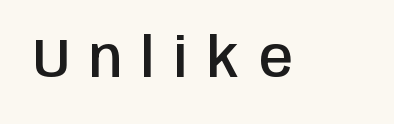
{"serif": "no", "italic": "no", "bold": "semi", "weight": "semibold", "width": "condensed", "stroke_contrast": "low", "x_height": "large", "monospaced": "no", "underline": "no", "letter_spacing": "wide", "letter_spacing_em": 0.35, "glyph_px": 55}
